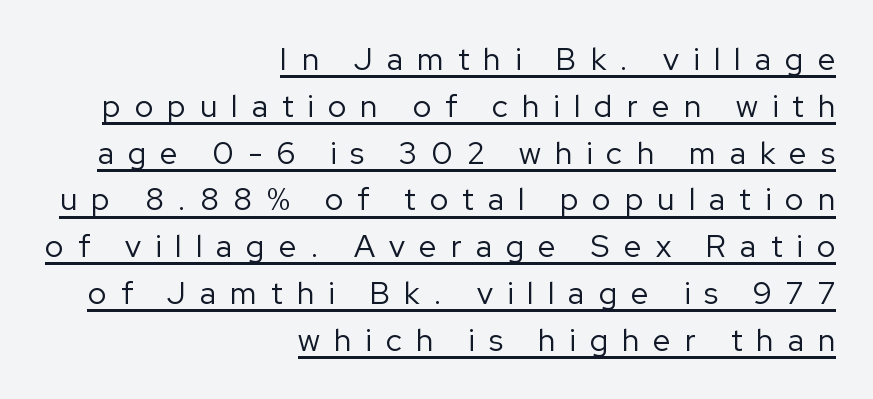
The image shows 31 px regular-weight sans-serif type, upright; set right-aligned, normal line spacing (1.51x), unusually wide letter spacing (+0.46 em), underlined; low stroke contrast and a medium x-height.
